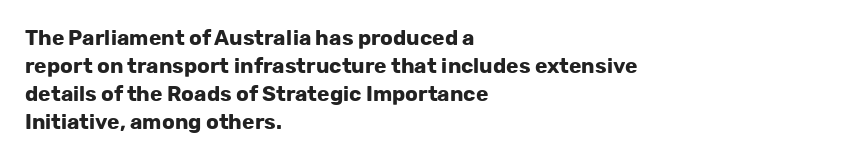
Style check: upright. Reading down the block, your eye returns to a fixed left position each line. This rendering leaves character spacing at its baseline value. Check under the words: just untouched page.
